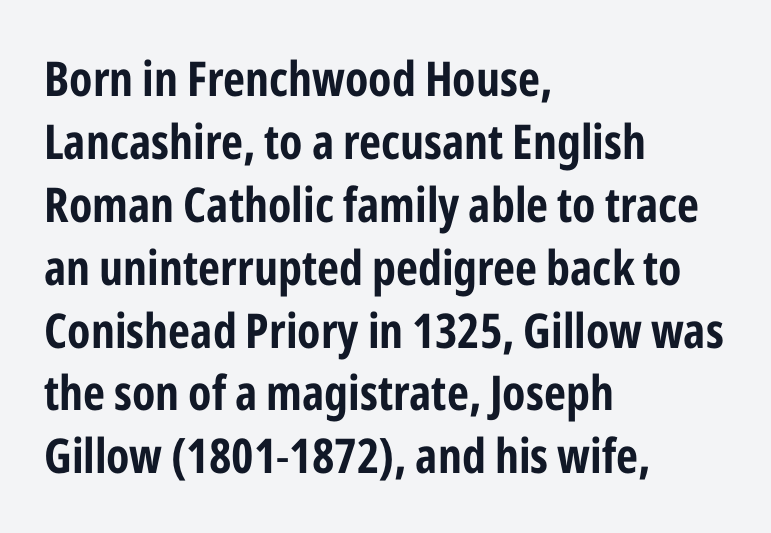
The image shows 48 px condensed sans-serif type, upright; set left-aligned, normal line spacing (1.31x), normal letter spacing, not underlined; low stroke contrast and a medium x-height.
